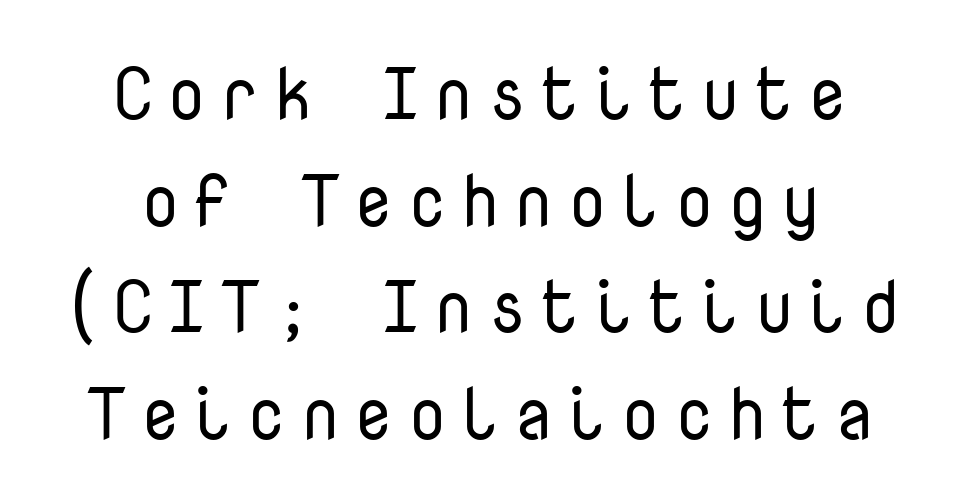
Horizontal bands of white between lines are of average thickness. Both edges are ragged and mirror each other, which tells us the setting is centered. The foot of each line stays bare and open. Compared with a typical body face, this is equally light or lighter still. Serif or sans? Sans — the stroke terminals are bare.
